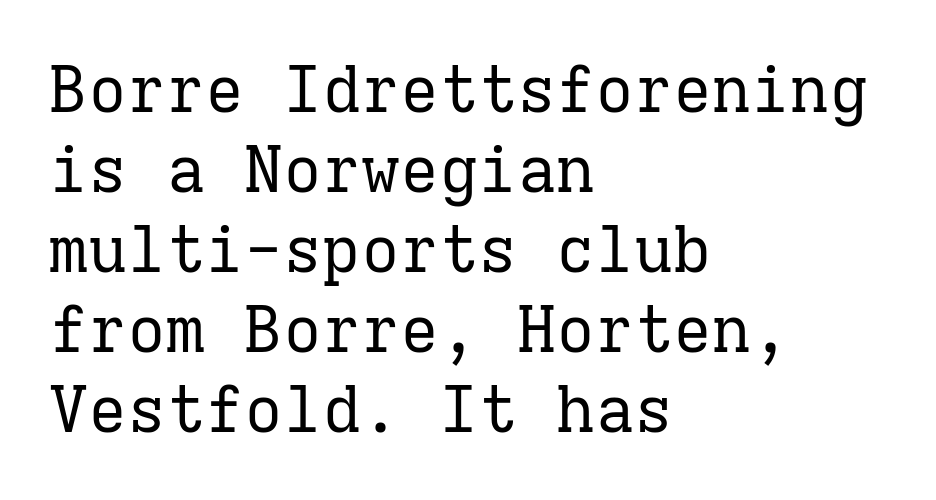
Glyph-to-glyph distance matches everyday printed text. In terms of posture, this sample is upright. Weight: in the light-to-regular range. Serif or sans? Serif — the stroke terminals have little feet. Each letter, wide or thin by design, is forced into the same width here. Teacher's note: observe the even left margin — that is flush-left alignment.
